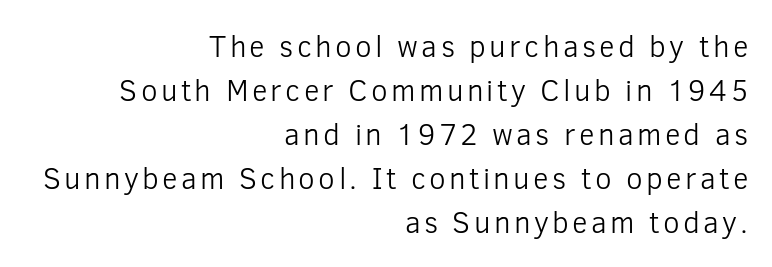
Q: Is the text bold? A: No.
Q: Is the text italic (slanted)? A: No, it is upright.
Q: Is the typeface a serif or a sans-serif typeface? A: Sans-serif.
Q: Is the text underlined? A: No.
Q: How is the paragraph aligned? A: Right-aligned.
Q: Is the spacing between lines tight, normal or loose? A: Normal.
Q: Width (condensed, normal, or wide)? A: Normal.
Q: Stroke contrast? A: Low.
Q: x-height? A: Medium.
Q: Monospaced? A: No.
